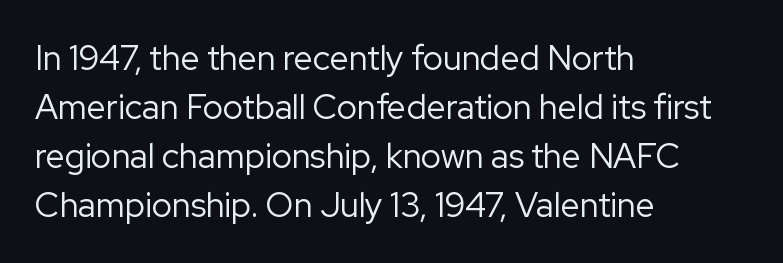
{"serif": "no", "italic": "no", "bold": "no", "weight": "regular", "width": "normal", "stroke_contrast": "low", "x_height": "medium", "monospaced": "no", "underline": "no", "align": "left", "line_spacing": "normal", "line_spacing_ratio": 1.44, "letter_spacing": "normal", "letter_spacing_em": 0.0, "glyph_px": 34}
